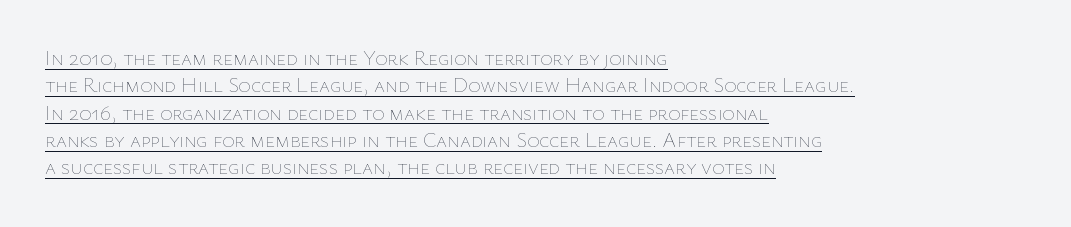
Q: Is the text bold? A: No.
Q: Is the text italic (slanted)? A: No, it is upright.
Q: Is the text underlined? A: Yes.
Q: How is the paragraph aligned? A: Left-aligned.
Q: Is the spacing between letters normal or unusually wide? A: Normal.
Q: Is the spacing between lines tight, normal or loose? A: Normal.
